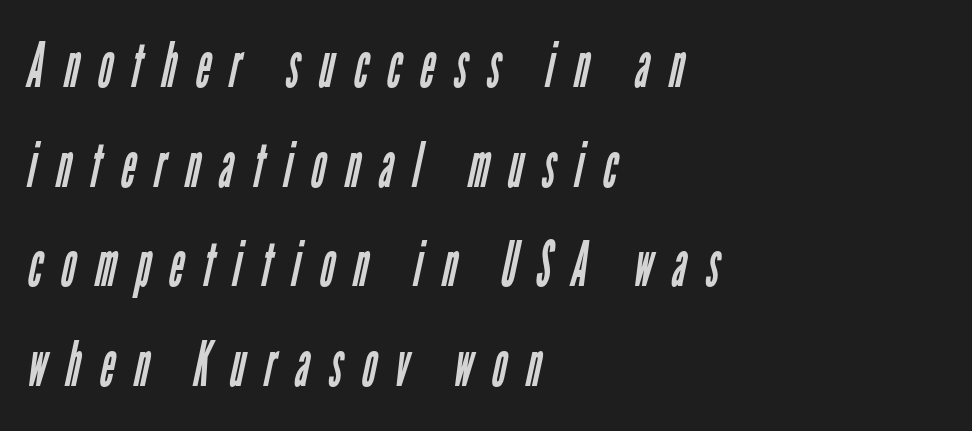
The image shows 63 px regular-weight, condensed sans-serif type; set left-aligned, normal line spacing (1.58x), unusually wide letter spacing (+0.31 em), not underlined; low stroke contrast and a medium x-height.
